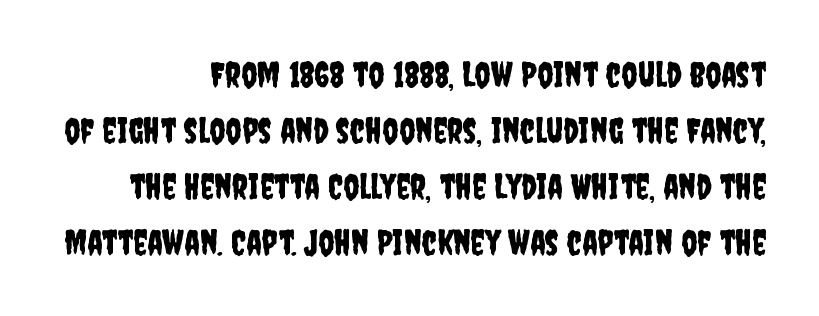
The image shows 35 px condensed sans-serif type, upright; set right-aligned, normal line spacing (1.6x), normal letter spacing, not underlined; low stroke contrast and a large x-height.
